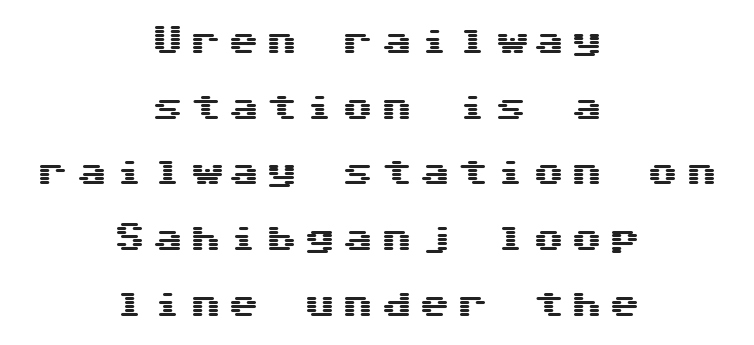
Q: Is the text italic (slanted)? A: No, it is upright.
Q: Is the typeface a serif or a sans-serif typeface? A: Sans-serif.
Q: Is the text underlined? A: No.
Q: How is the paragraph aligned? A: Centered.
Q: Is the spacing between letters normal or unusually wide? A: Unusually wide.
Q: Is the spacing between lines tight, normal or loose? A: Loose.
Q: Width (condensed, normal, or wide)? A: Wide.
Q: Stroke contrast? A: Medium.
Q: x-height? A: Medium.
Q: Monospaced? A: Yes.
